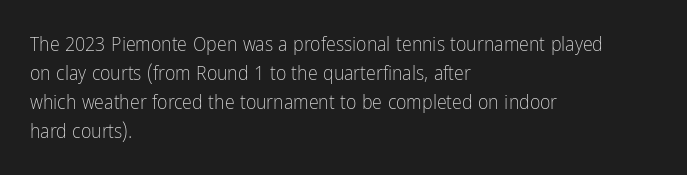
The image shows 20 px text type, upright; set left-aligned, normal line spacing (1.45x), normal letter spacing, not underlined.
